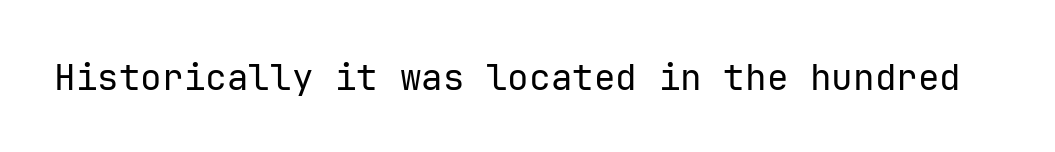
No word sits above an underline. Default kerning and tracking; the words read as compact shapes. Weight class: somewhere from thin through regular. It's the straight-up-and-down kind of type. The passage shown is typed in a monospace face where columns stay perfectly aligned. Note: no serifs on the glyphs.
